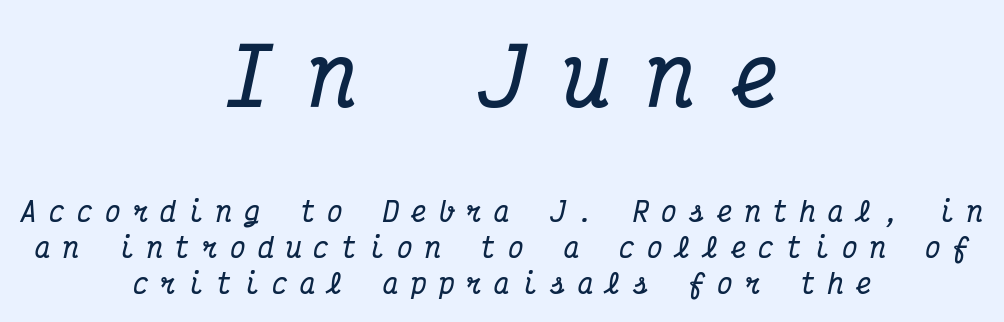
The image shows 79 px bold, condensed serif type, italic (leaning right), monospaced; set centered, normal line spacing (1.39x), unusually wide letter spacing (+0.47 em), not underlined; the first (top) block is 3.04x larger; medium stroke contrast and a medium x-height.
